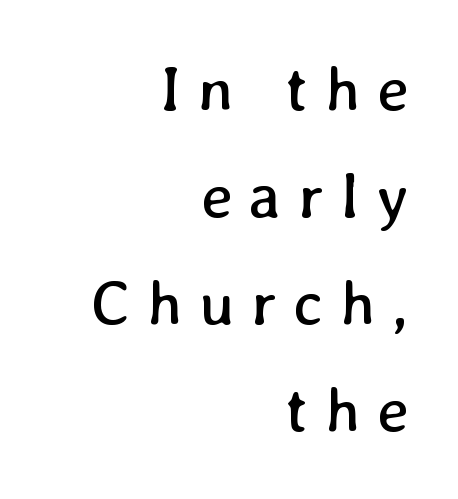
Q: Is the text bold? A: No.
Q: Is the text underlined? A: No.
Q: How is the paragraph aligned? A: Right-aligned.
Q: Is the spacing between letters normal or unusually wide? A: Unusually wide.
Q: Is the spacing between lines tight, normal or loose? A: Normal.
Q: Width (condensed, normal, or wide)? A: Normal.
Q: Stroke contrast? A: Low.
Q: x-height? A: Medium.
Q: Monospaced? A: No.
